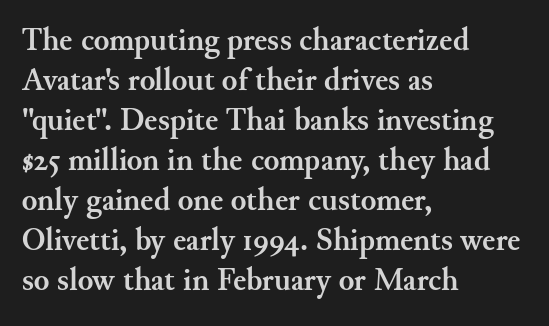
The image shows 32 px semibold serif type, upright; set left-aligned, normal line spacing (1.25x), normal letter spacing, not underlined; medium stroke contrast and a small x-height.
